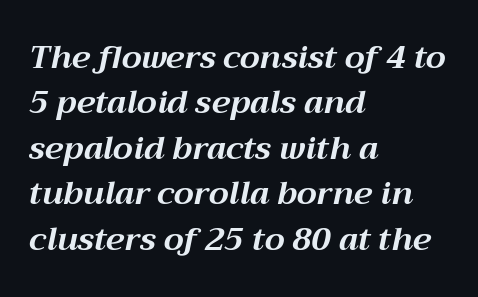
The image shows 32 px bold type, italic (leaning right); set left-aligned, normal line spacing (1.42x), normal letter spacing, not underlined; medium stroke contrast and a medium x-height.
